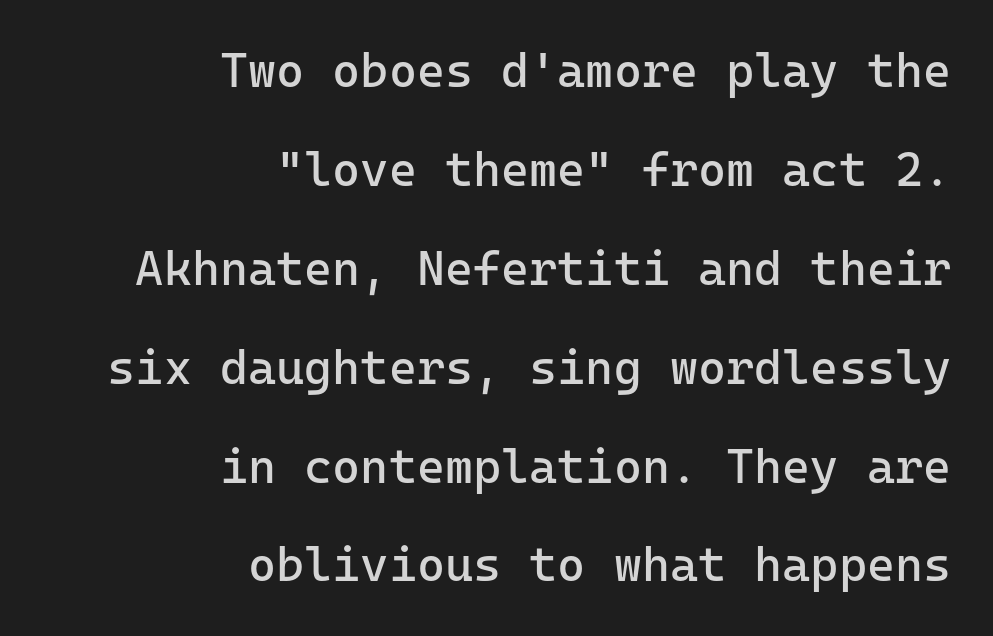
{"serif": "no", "italic": "no", "bold": "no", "weight": "regular", "width": "normal", "stroke_contrast": "low", "x_height": "medium", "monospaced": "yes", "underline": "no", "align": "right", "line_spacing": "loose", "line_spacing_ratio": 2.06, "letter_spacing": "normal", "letter_spacing_em": 0.0, "glyph_px": 48}
